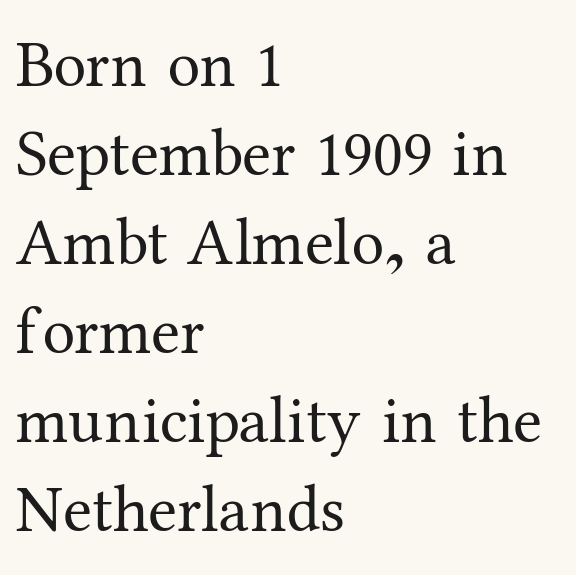
Q: Is the text bold? A: No.
Q: Is the text italic (slanted)? A: No, it is upright.
Q: Is the typeface a serif or a sans-serif typeface? A: Serif.
Q: Is the text underlined? A: No.
Q: How is the paragraph aligned? A: Left-aligned.
Q: Is the spacing between letters normal or unusually wide? A: Normal.
Q: Is the spacing between lines tight, normal or loose? A: Normal.
Q: Width (condensed, normal, or wide)? A: Normal.
Q: Stroke contrast? A: Medium.
Q: x-height? A: Medium.
Q: Monospaced? A: No.
